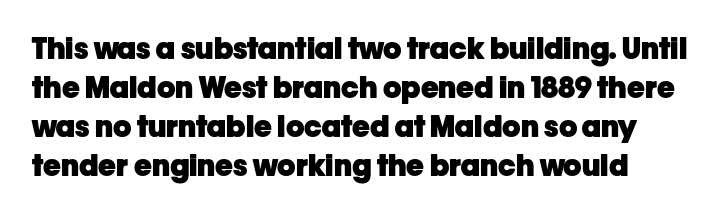
The image shows 30 px heavy sans-serif type, upright; set normal line spacing (1.3x), normal letter spacing, not underlined; low stroke contrast and a medium x-height.
